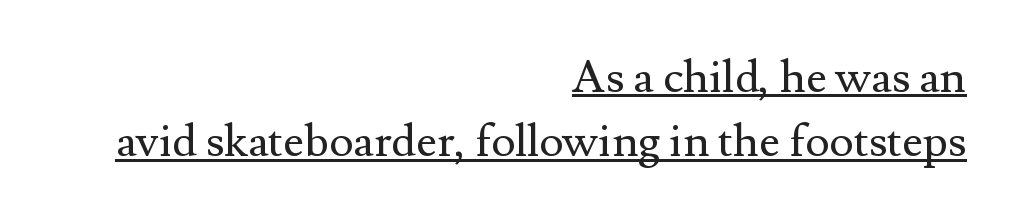
Q: Is the text bold? A: No.
Q: Is the text italic (slanted)? A: No, it is upright.
Q: Is the typeface a serif or a sans-serif typeface? A: Serif.
Q: Is the text underlined? A: Yes.
Q: How is the paragraph aligned? A: Right-aligned.
Q: Is the spacing between letters normal or unusually wide? A: Normal.
Q: Is the spacing between lines tight, normal or loose? A: Normal.
Q: Width (condensed, normal, or wide)? A: Normal.
Q: Stroke contrast? A: Medium.
Q: x-height? A: Small.
Q: Monospaced? A: No.
